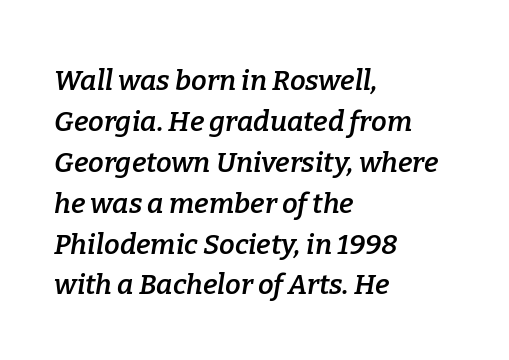
This sample uses an oblique cut, with every glyph tilted off the vertical. The rendering uses natural spacing where letterforms have individual widths. Unmarked baselines from the first word to the last. Weight: semibold (demi).
